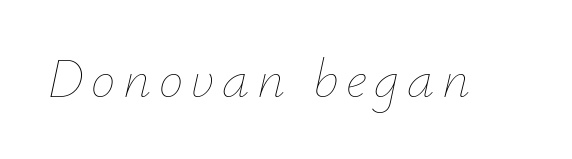
Q: Is the text bold? A: No.
Q: Is the text italic (slanted)? A: Yes, it leans right by about 12 degrees.
Q: Is the text underlined? A: No.
Q: Width (condensed, normal, or wide)? A: Normal.
Q: Stroke contrast? A: Low.
Q: x-height? A: Small.
Q: Monospaced? A: No.
